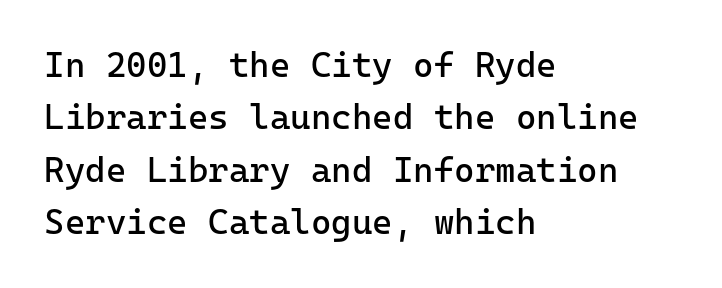
You could call the tracking neutral — neither tight nor loose. This sample uses a sans-serif face. Leading: standard. Rule under the text: the space is simply empty. Does the copy run flush right? No — it runs flush left. This sample uses an upright cut, with every glyph sitting square on the baseline.
